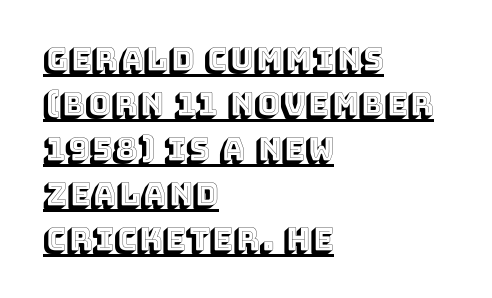
{"italic": "no", "width": "normal", "x_height": "large", "monospaced": "no", "underline": "yes", "align": "left", "line_spacing": "normal", "line_spacing_ratio": 1.45, "letter_spacing": "normal", "letter_spacing_em": 0.0, "glyph_px": 31}
